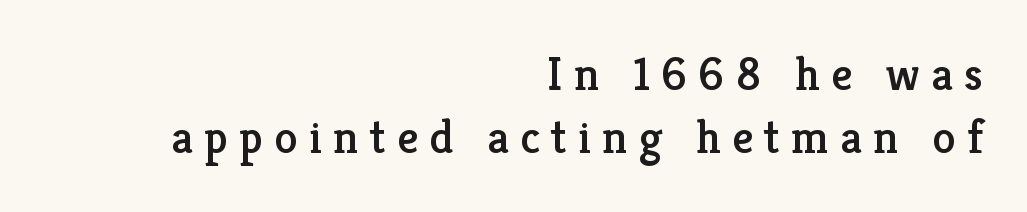
{"serif": "yes", "italic": "no", "width": "normal", "stroke_contrast": "low", "x_height": "medium", "monospaced": "no", "underline": "no", "align": "right", "line_spacing": "normal", "line_spacing_ratio": 1.35, "letter_spacing": "wide", "letter_spacing_em": 0.24, "glyph_px": 47}
